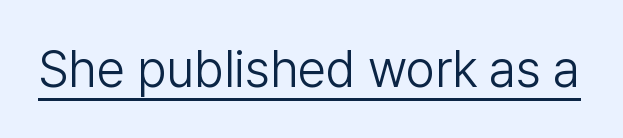
{"serif": "no", "italic": "no", "bold": "no", "weight": "light", "width": "normal", "stroke_contrast": "low", "x_height": "medium", "monospaced": "no", "underline": "yes", "letter_spacing": "normal", "letter_spacing_em": 0.0, "glyph_px": 51}
